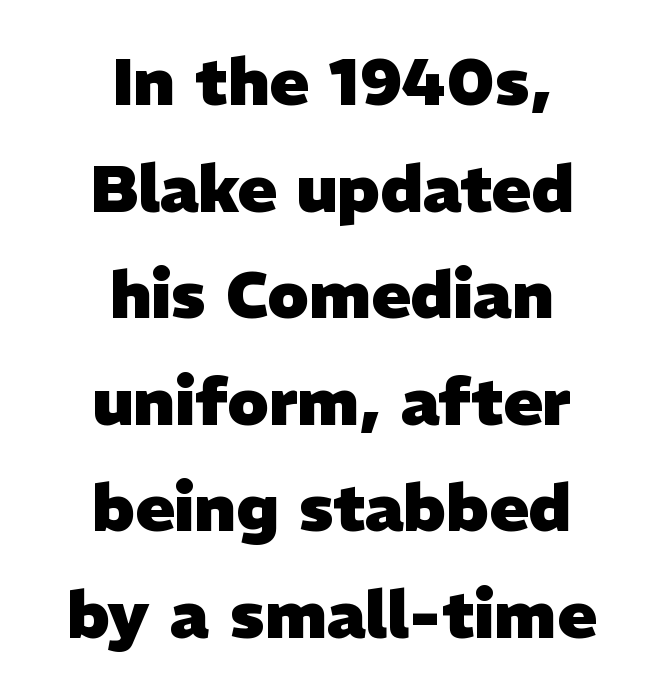
The image shows 65 px heavy sans-serif type; set centered, normal line spacing (1.64x), normal letter spacing, not underlined; low stroke contrast and a medium x-height.
